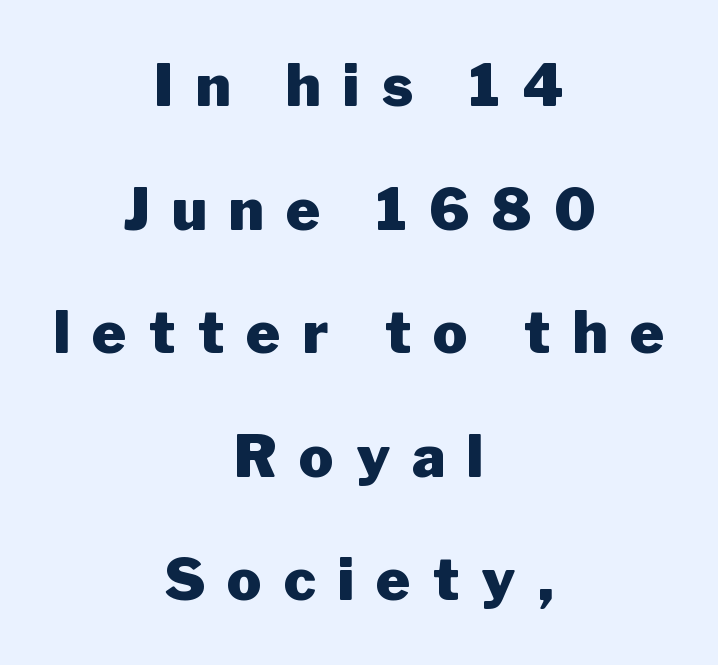
Q: Is the text bold? A: Yes.
Q: Is the text italic (slanted)? A: No, it is upright.
Q: Is the typeface a serif or a sans-serif typeface? A: Sans-serif.
Q: Is the text underlined? A: No.
Q: How is the paragraph aligned? A: Centered.
Q: Is the spacing between letters normal or unusually wide? A: Unusually wide.
Q: Is the spacing between lines tight, normal or loose? A: Loose.
Q: Width (condensed, normal, or wide)? A: Normal.
Q: Stroke contrast? A: Low.
Q: x-height? A: Medium.
Q: Monospaced? A: No.
